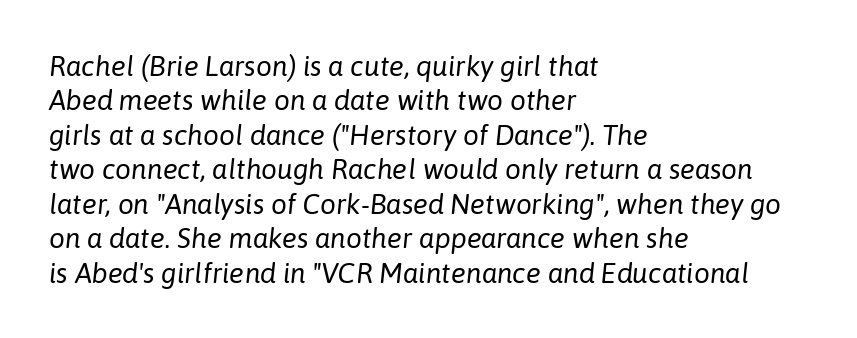
{"italic": "yes", "lean": "right", "slant_degrees": 6, "bold": "no", "weight": "regular", "width": "normal", "stroke_contrast": "low", "x_height": "medium", "monospaced": "no", "underline": "no", "align": "left", "line_spacing_ratio": 1.23, "letter_spacing": "normal", "letter_spacing_em": 0.0, "glyph_px": 28}
